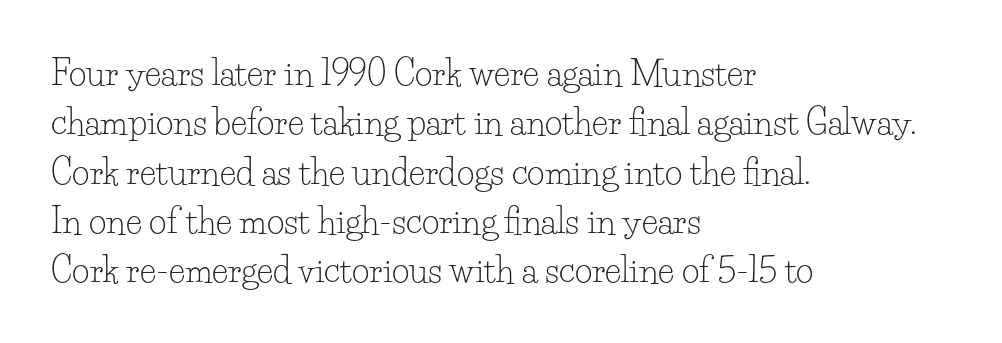
The characters display serif detailing at their extremities. Type without underlining. Unlike italic type, these characters show no tilt at all. Characters follow at the spacing the type designer built in. Quick note: interline space is typical. Where is the straight margin? On the left.
